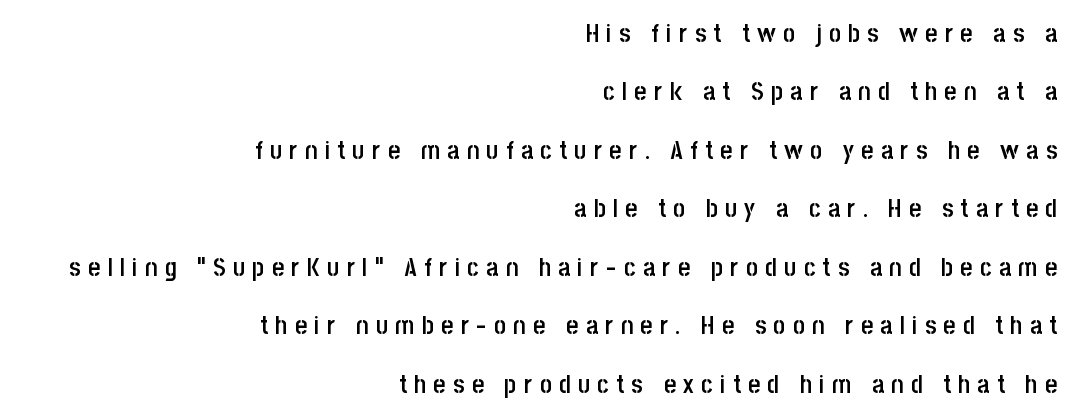
Honestly, the letter spacing is so wide it's the main thing you notice. Its strokes are somewhat broadened, the hallmark of semibold type. Lines of text with bare space underneath. Summary of vertical rhythm: relaxed, with wide interline spacing.
